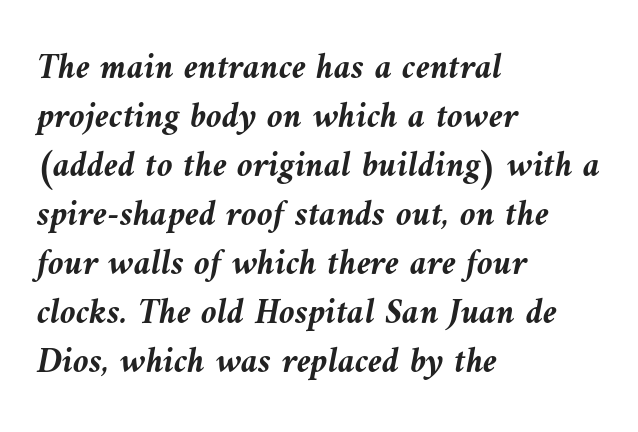
The image shows 36 px semibold type, italic (leaning left); set left-aligned, normal line spacing (1.36x), normal letter spacing, not underlined; medium stroke contrast and a medium x-height.
